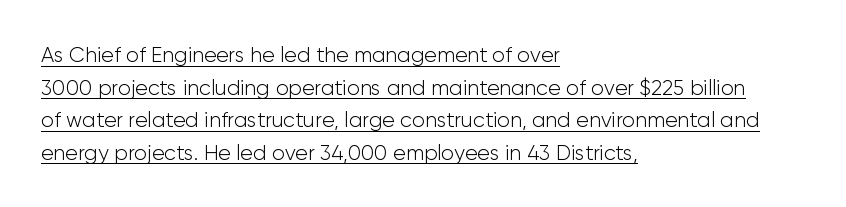
The image shows 21 px text type, upright; set left-aligned, normal line spacing (1.55x), normal letter spacing, underlined.
